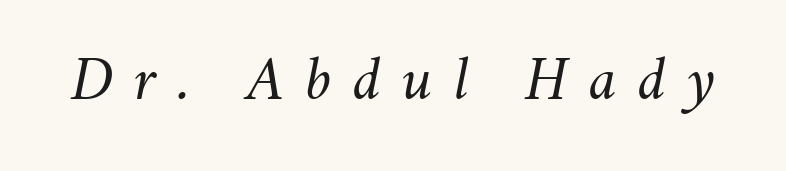
The image shows 62 px regular-weight type, italic (leaning right); set unusually wide letter spacing (+0.34 em), not underlined; medium stroke contrast and a small x-height.
